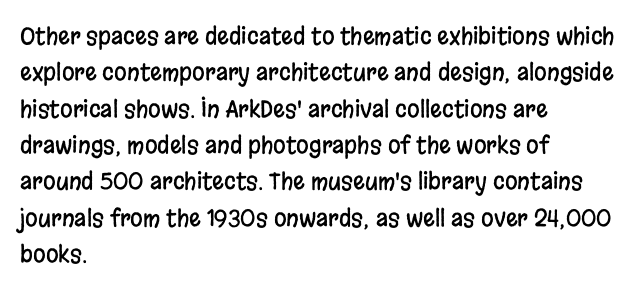
{"italic": "no", "underline": "no", "align": "left", "line_spacing": "normal", "line_spacing_ratio": 1.58, "letter_spacing": "normal", "letter_spacing_em": 0.0, "glyph_px": 23}
